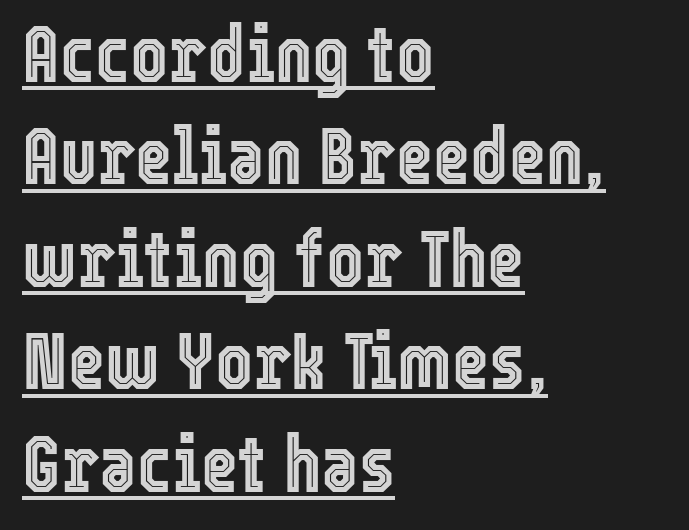
Q: Is the text italic (slanted)? A: No, it is upright.
Q: Is the text underlined? A: Yes.
Q: How is the paragraph aligned? A: Left-aligned.
Q: Is the spacing between letters normal or unusually wide? A: Normal.
Q: Is the spacing between lines tight, normal or loose? A: Normal.
Q: Width (condensed, normal, or wide)? A: Condensed.
Q: x-height? A: Medium.
Q: Monospaced? A: No.
